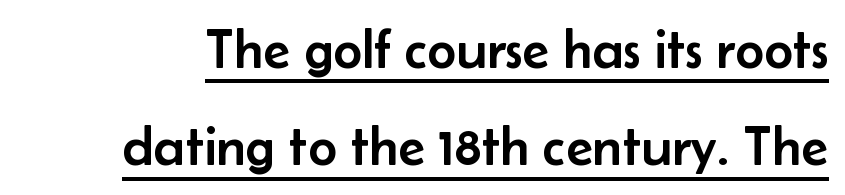
{"serif": "no", "italic": "no", "width": "normal", "stroke_contrast": "low", "x_height": "small", "monospaced": "no", "underline": "yes", "line_spacing_ratio": 1.74, "letter_spacing": "normal", "letter_spacing_em": 0.0, "glyph_px": 56}
